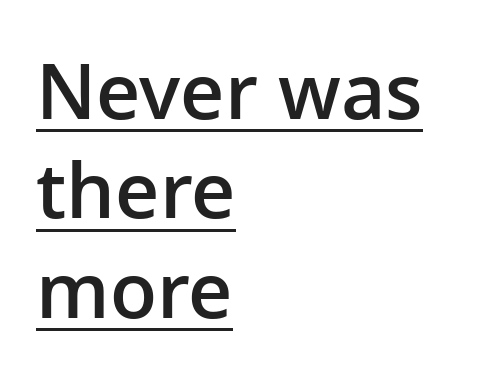
The image shows 77 px semibold sans-serif type, upright; set left-aligned, normal line spacing (1.29x), normal letter spacing, underlined; low stroke contrast and a medium x-height.
